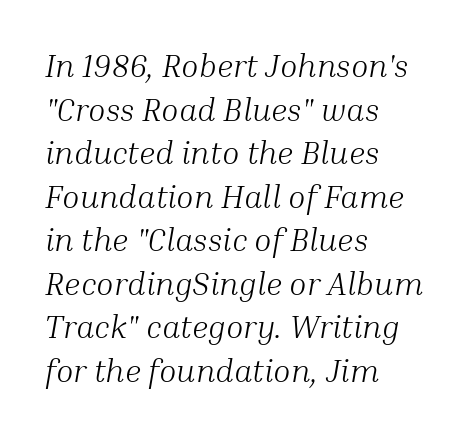
The image shows 32 px light serif type, italic (leaning right); set left-aligned, normal line spacing (1.36x), normal letter spacing, not underlined; medium stroke contrast and a medium x-height.
